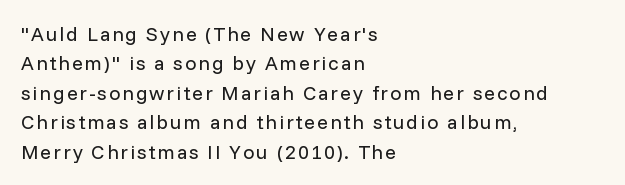
The image shows 20 px text type, upright; set left-aligned, normal line spacing (1.47x), not underlined.
